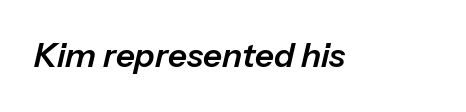
The image shows 33 px text type, italic (leaning right); set normal letter spacing, not underlined; low stroke contrast and a medium x-height.
